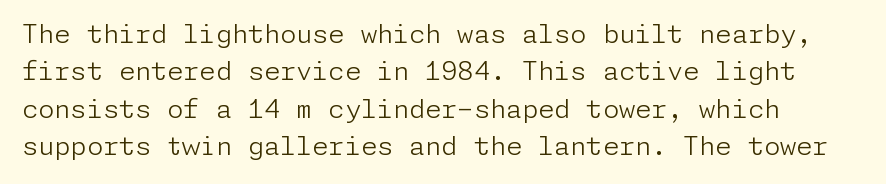
The type sits square on the baseline with zero lean. These glyphs show unthickened strokes, regular width or finer. Has an underline been added? It has not. Whoever set this chose a conventional vertical rhythm. Observe the ordinary spacing: letters are neighbours, not strangers.
